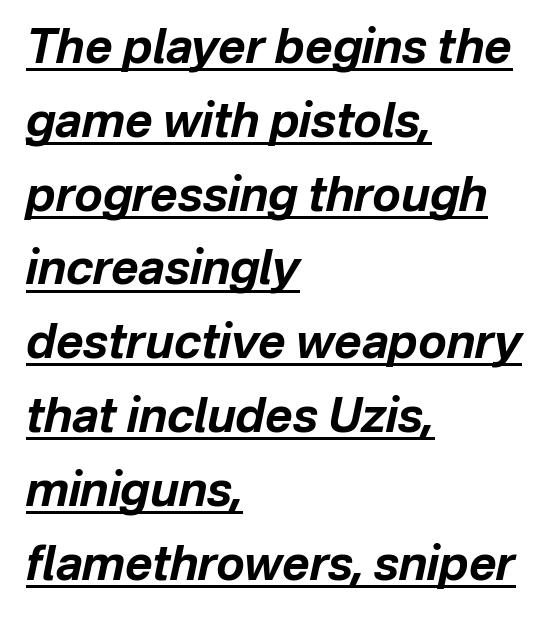
{"italic": "yes", "lean": "right", "slant_degrees": 12, "bold": "yes", "weight": "bold", "width": "normal", "stroke_contrast": "low", "x_height": "medium", "monospaced": "no", "underline": "yes", "align": "left", "line_spacing": "normal", "line_spacing_ratio": 1.57, "letter_spacing": "normal", "letter_spacing_em": 0.0, "glyph_px": 47}
